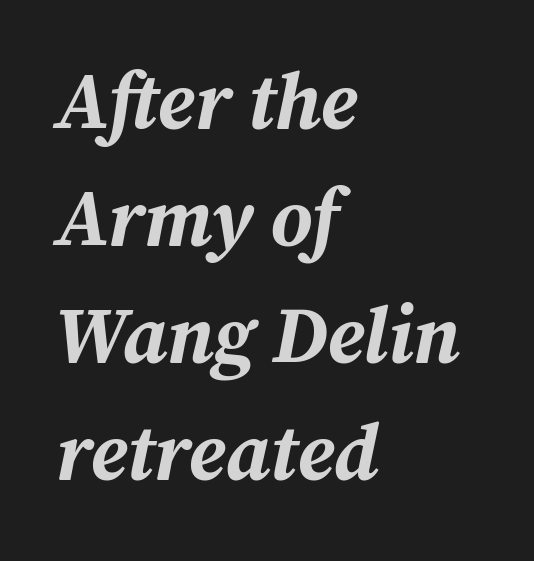
The image shows 79 px bold type, italic (leaning right); set left-aligned, normal line spacing (1.48x), normal letter spacing, not underlined; medium stroke contrast and a medium x-height.
